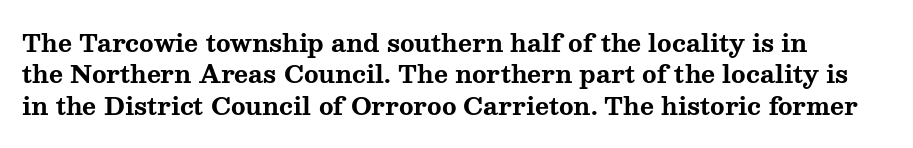
{"italic": "no", "bold": "yes", "underline": "no", "line_spacing": "normal", "line_spacing_ratio": 1.31, "letter_spacing": "normal", "letter_spacing_em": 0.0, "glyph_px": 24}
